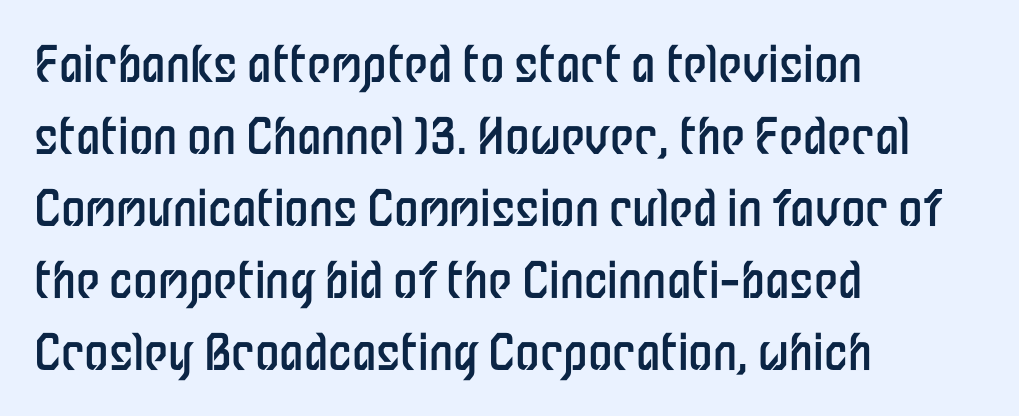
{"serif": "no", "italic": "no", "bold": "no", "weight": "regular", "width": "condensed", "stroke_contrast": "low", "x_height": "medium", "monospaced": "no", "underline": "no", "align": "left", "line_spacing": "normal", "line_spacing_ratio": 1.47, "letter_spacing": "normal", "letter_spacing_em": 0.0, "glyph_px": 49}
